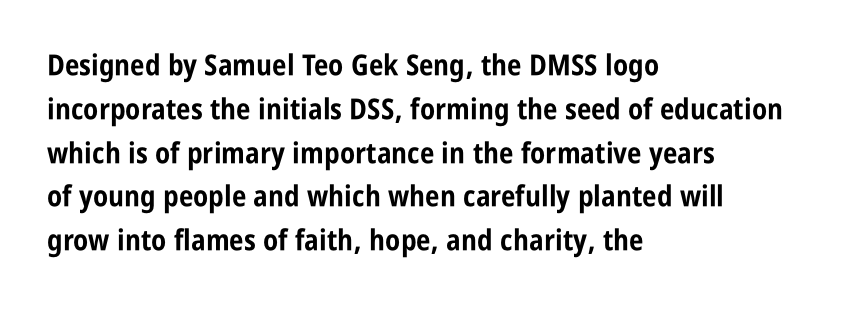
The image shows 29 px bold, condensed sans-serif type, upright; set left-aligned, normal line spacing (1.51x), normal letter spacing, not underlined; low stroke contrast and a large x-height.
